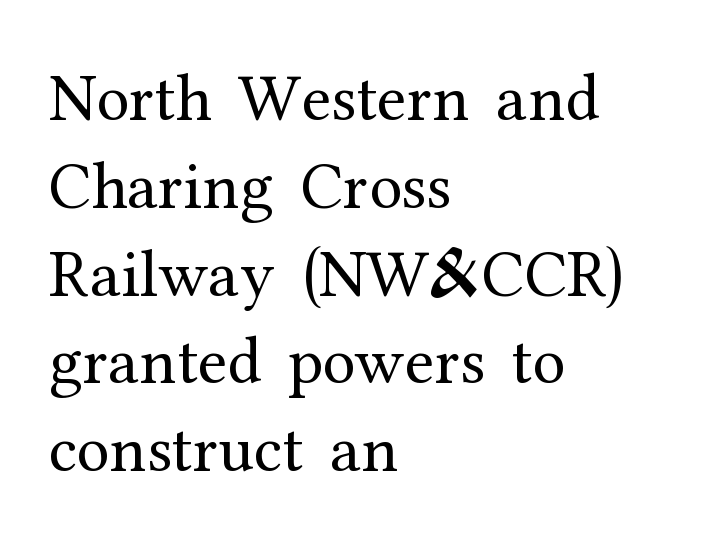
The image shows 67 px regular-weight serif type, upright; set left-aligned, normal line spacing (1.31x), normal letter spacing, not underlined; medium stroke contrast and a medium x-height.
